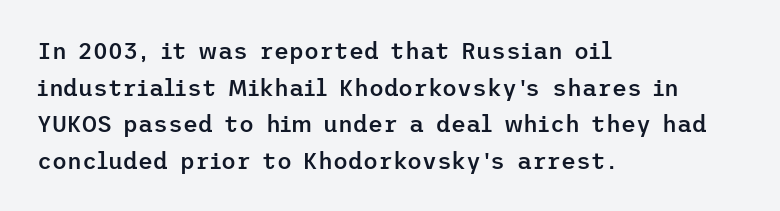
The type is set solid horizontally, with unmodified tracking. Visually the block forms a straight wall on the left and a jagged coastline on the right. Does the lettering tilt? It doesn't — this is upright. Baseline-to-baseline distance is the conventional proportion of letter height. Anything drawn beneath the words? Only blank space.
